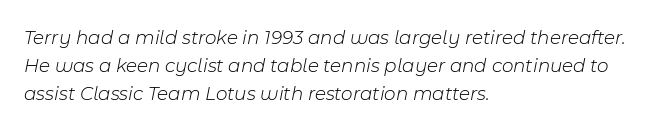
{"italic": "yes", "lean": "right", "slant_degrees": 11, "bold": "no", "underline": "no", "align": "left", "line_spacing": "normal", "line_spacing_ratio": 1.4, "letter_spacing": "normal", "letter_spacing_em": 0.0, "glyph_px": 20}
